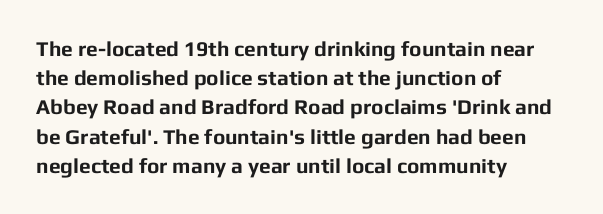
{"italic": "no", "bold": "yes", "underline": "no", "align": "left", "line_spacing": "normal", "line_spacing_ratio": 1.39, "letter_spacing": "normal", "letter_spacing_em": 0.0, "glyph_px": 21}
